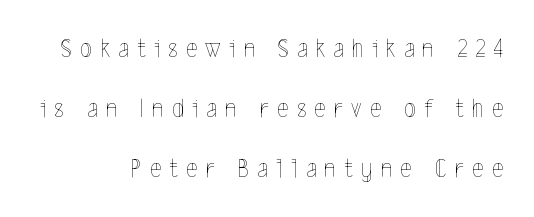
Q: Is the text bold? A: No.
Q: Is the text italic (slanted)? A: No, it is upright.
Q: Is the text underlined? A: No.
Q: How is the paragraph aligned? A: Right-aligned.
Q: Is the spacing between letters normal or unusually wide? A: Unusually wide.
Q: Is the spacing between lines tight, normal or loose? A: Loose.
